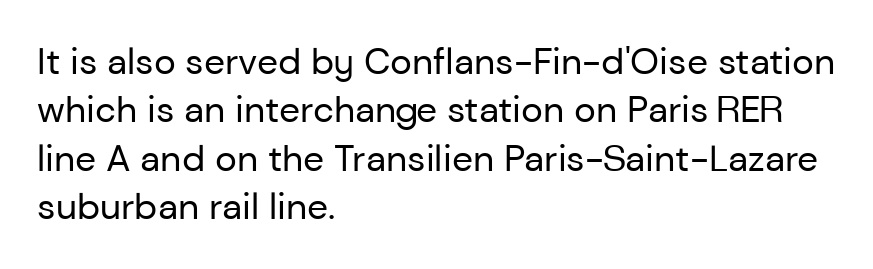
The lines in this sample share a left origin and differ only in where they stop. Does extra space separate the letters? No, they use regular spacing. Any mark beneath the type? The region is blank. Looks like regular typesetting: each glyph gets only the width it needs.
